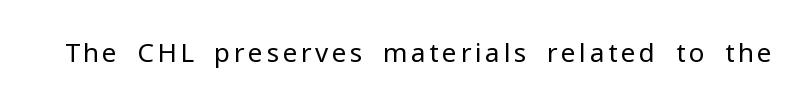
The image shows 26 px text type, upright; set not underlined.
